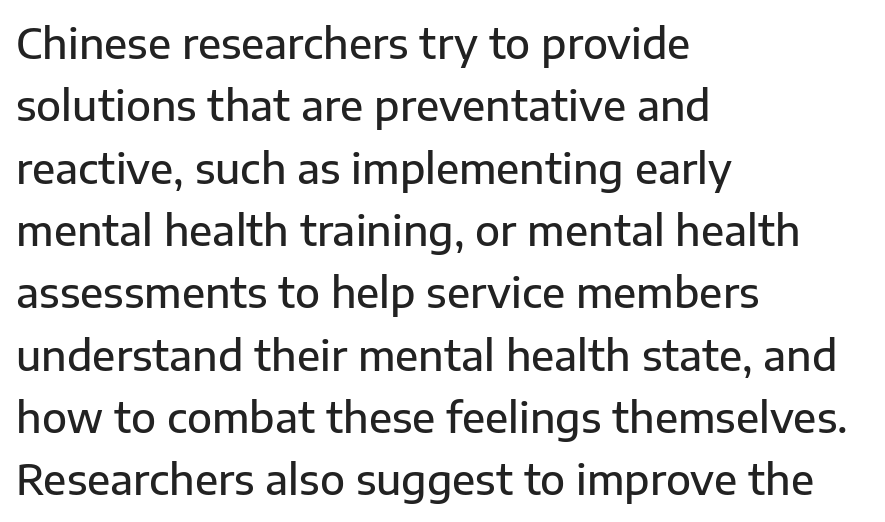
{"serif": "no", "italic": "no", "bold": "semi", "weight": "semibold", "width": "normal", "stroke_contrast": "low", "x_height": "medium", "monospaced": "no", "underline": "no", "align": "left", "line_spacing": "normal", "line_spacing_ratio": 1.52, "letter_spacing": "normal", "letter_spacing_em": 0.0, "glyph_px": 41}
